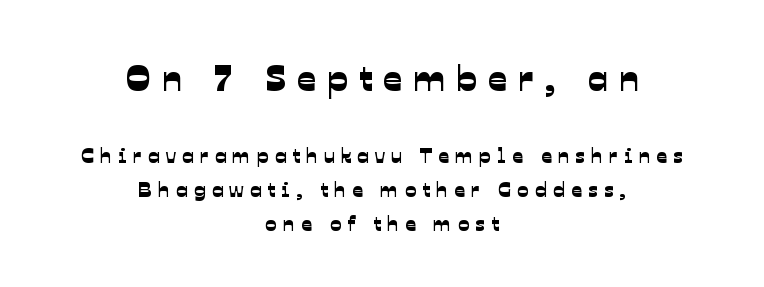
Classification — sans serif. Glyph-to-glyph distance is far greater than everyday printed text. The rows are spaced the way most documents space them. Is this a fixed-width face? No — the glyphs have proportional, varying widths.
